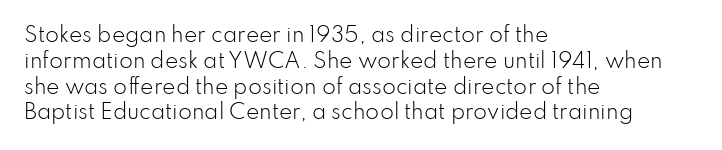
Q: Is the text bold? A: No.
Q: Is the text italic (slanted)? A: No, it is upright.
Q: Is the text underlined? A: No.
Q: How is the paragraph aligned? A: Left-aligned.
Q: Is the spacing between letters normal or unusually wide? A: Normal.
Q: Is the spacing between lines tight, normal or loose? A: Normal.
